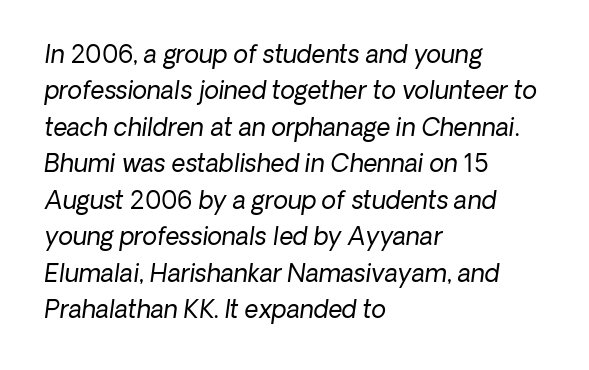
The image shows 24 px text type, italic (leaning right); set left-aligned, normal line spacing (1.52x), normal letter spacing, not underlined.
